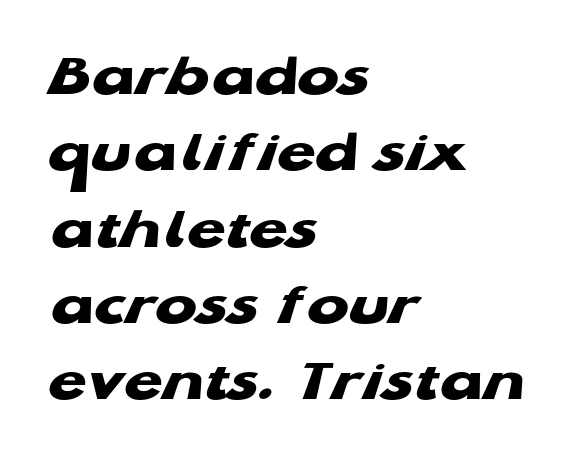
Glyph-to-glyph distance matches everyday printed text. How heavy is the stroke? Heavy — this is a bold. Where is the straight margin? On the left. Check the space under the baseline: it is left empty. The glyphs in this specimen are sans serif. Spacing verdict: proportional, widths tailored to each character.
